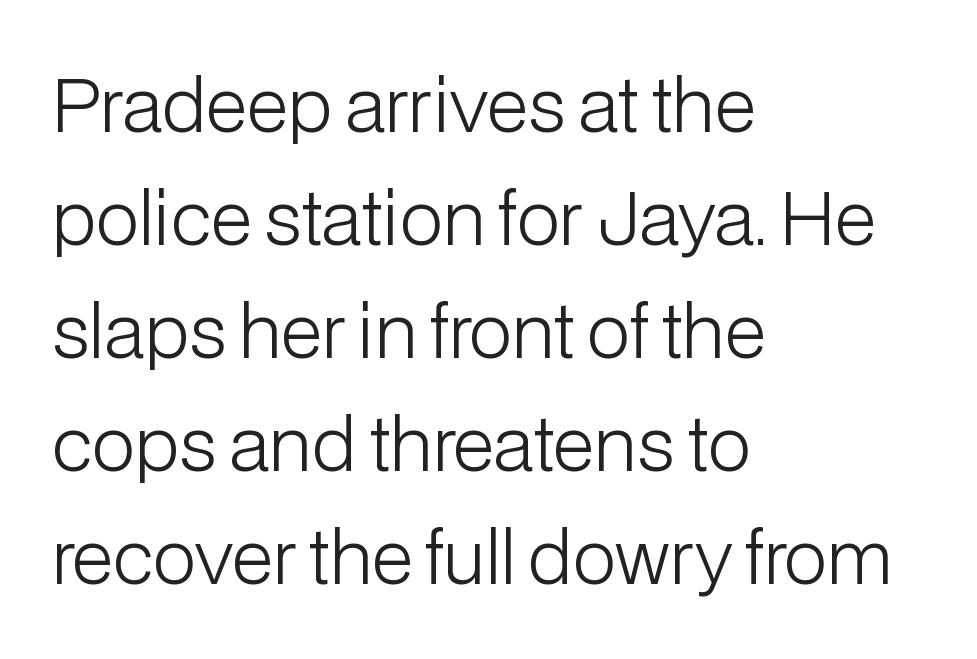
Q: Is the text bold? A: No.
Q: Is the text italic (slanted)? A: No, it is upright.
Q: Is the typeface a serif or a sans-serif typeface? A: Sans-serif.
Q: Is the text underlined? A: No.
Q: How is the paragraph aligned? A: Left-aligned.
Q: Is the spacing between letters normal or unusually wide? A: Normal.
Q: Is the spacing between lines tight, normal or loose? A: Normal.
Q: Width (condensed, normal, or wide)? A: Normal.
Q: Stroke contrast? A: Low.
Q: x-height? A: Medium.
Q: Monospaced? A: No.
